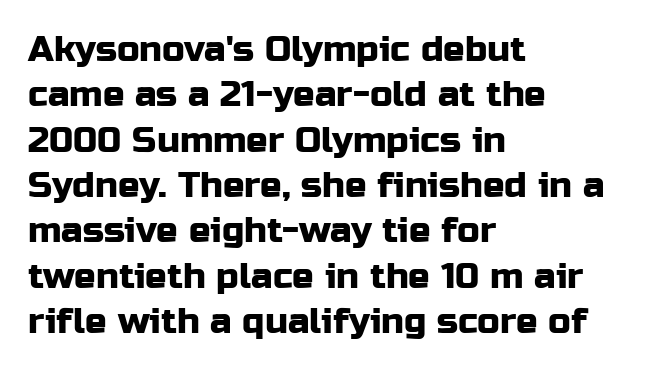
The image shows 36 px sans-serif type, upright; set left-aligned, normal line spacing (1.26x), normal letter spacing, not underlined; low stroke contrast and a medium x-height.
